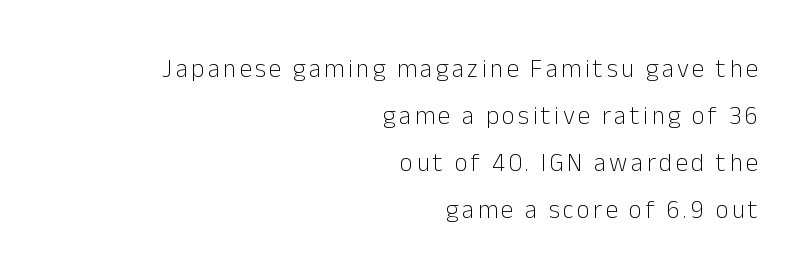
This sample is right-justified, so line beginnings fall wherever the words allow. Notice how the stems are strictly vertical — no italics here. The words here are not underlined. The letterforms sit at book weight or below.
